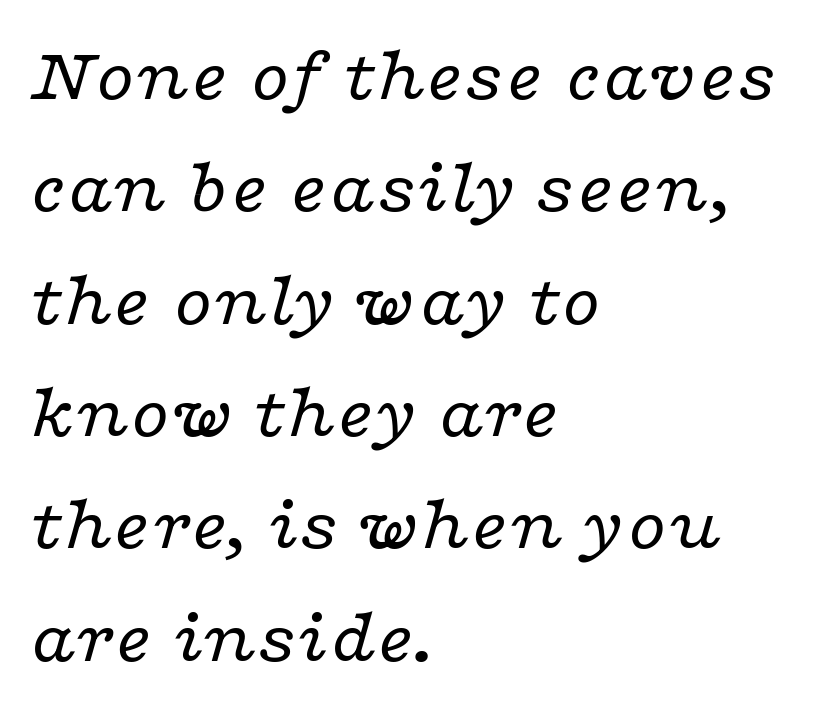
The weight would be labelled regular, book, light, or lighter still. Horizontal bands of white between lines are of average thickness. The gaps between neighbouring characters are ordinary and unremarkable. Old-style or modern, the face here clearly has serifs.
